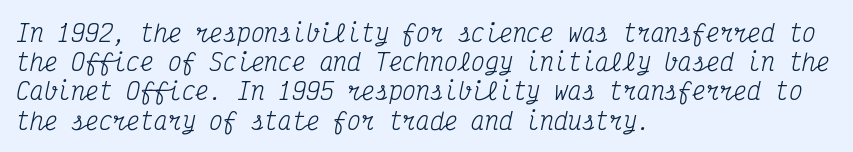
The image shows 23 px text type, italic (leaning right); set left-aligned, normal line spacing (1.27x), normal letter spacing, not underlined.
